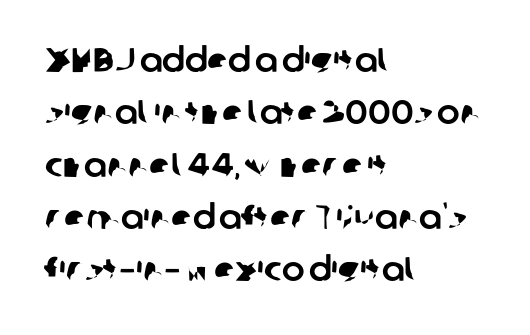
The image shows 34 px sans-serif type; set left-aligned, normal line spacing (1.54x), normal letter spacing, not underlined; low stroke contrast and a medium x-height.
